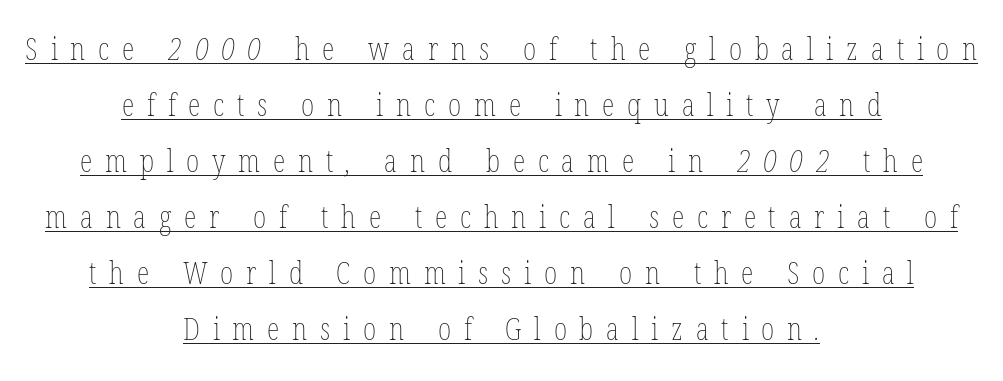
Inter-character spacing is expanded well beyond the font's built-in metrics. This rendering uses center alignment, leaving both contours irregular but symmetric. Is this a fixed-width face? No — the glyphs have proportional, varying widths. A rule runs beneath these lines of type.
